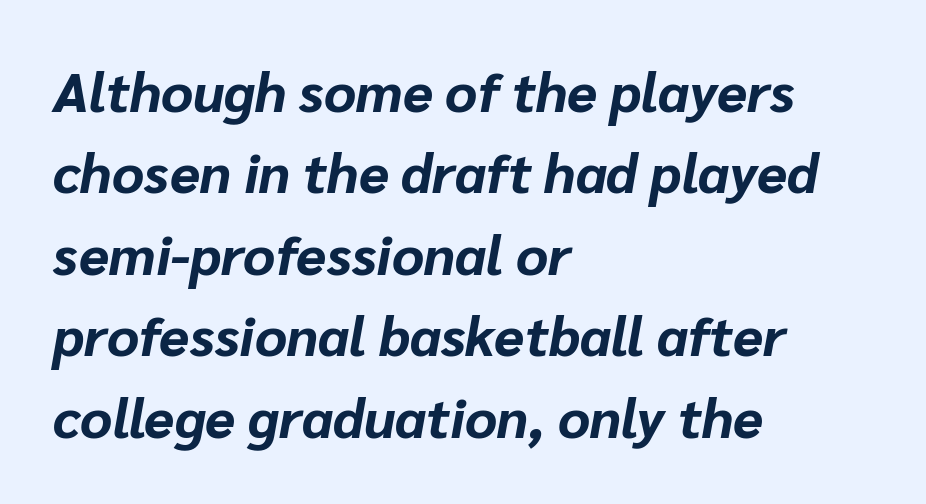
Plain, unruled lines of type. Proportional: the letters do not fall into vertical columns. The passage shown is emphatically bold. A typesetter would call this zero additional tracking. Vertically, the passage feels balanced, rows spaced as you'd expect. The ragged edge is on the right, which tells us the setting is flush left.
